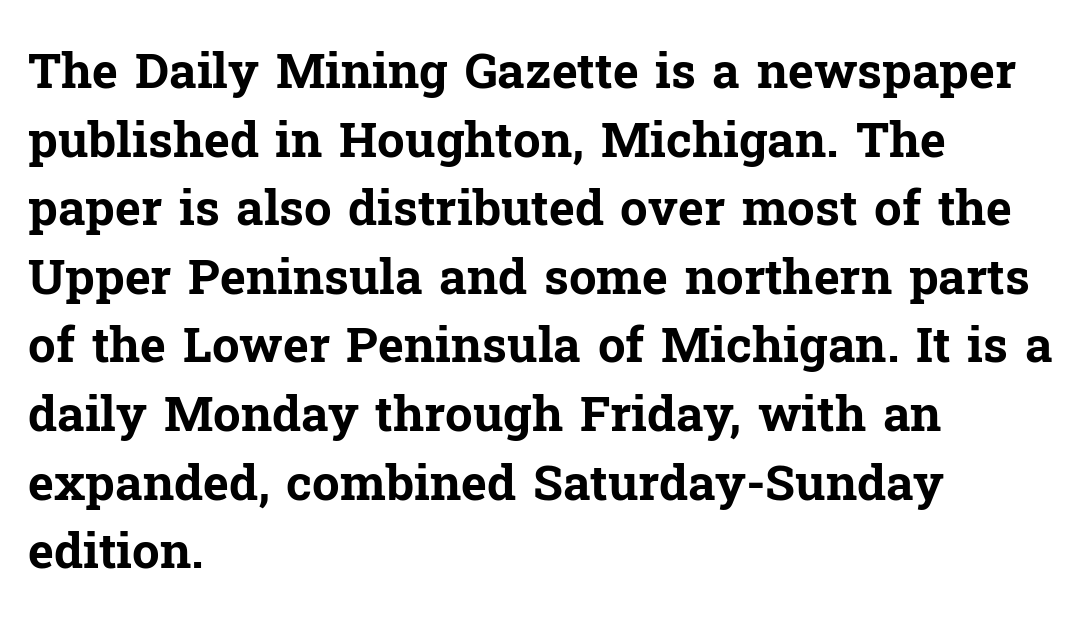
Unlike a clean sans, this face finishes its strokes with serifs. Notice how descenders clear the ascenders below comfortably — that's standard leading. Each letter keeps its own natural width here, so spacing adapts to shape. The sample has been set heavy, in full bold.
